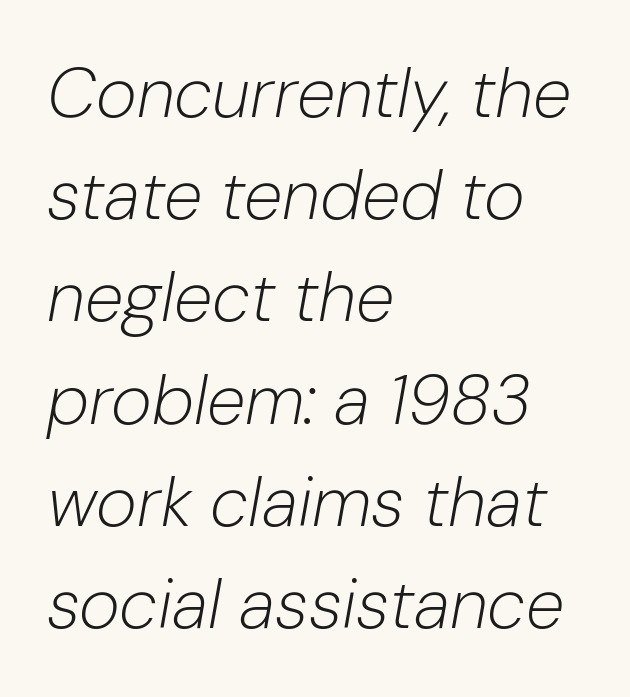
{"italic": "yes", "lean": "right", "slant_degrees": 10, "bold": "no", "weight": "light", "width": "normal", "stroke_contrast": "low", "x_height": "medium", "monospaced": "no", "underline": "no", "align": "left", "line_spacing": "normal", "line_spacing_ratio": 1.46, "letter_spacing": "normal", "letter_spacing_em": 0.0, "glyph_px": 70}
